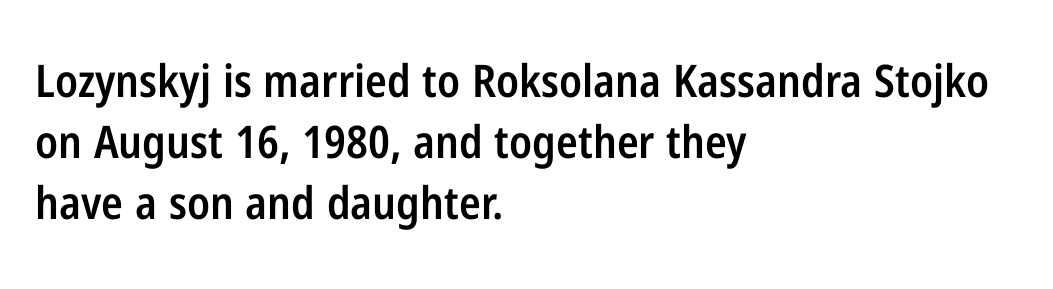
Q: Is the text bold? A: Semi-bold.
Q: Is the text italic (slanted)? A: No, it is upright.
Q: Is the typeface a serif or a sans-serif typeface? A: Sans-serif.
Q: Is the text underlined? A: No.
Q: How is the paragraph aligned? A: Left-aligned.
Q: Is the spacing between letters normal or unusually wide? A: Normal.
Q: Is the spacing between lines tight, normal or loose? A: Normal.
Q: Width (condensed, normal, or wide)? A: Condensed.
Q: Stroke contrast? A: Low.
Q: x-height? A: Medium.
Q: Monospaced? A: No.
